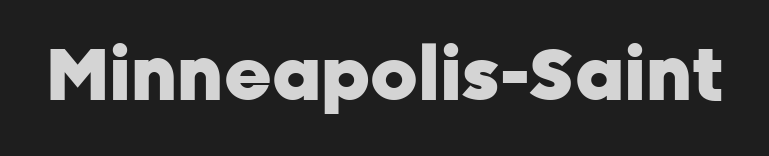
{"serif": "no", "italic": "no", "bold": "yes", "weight": "heavy", "width": "normal", "stroke_contrast": "low", "x_height": "medium", "monospaced": "no", "underline": "no", "letter_spacing": "normal", "letter_spacing_em": 0.0, "glyph_px": 73}
